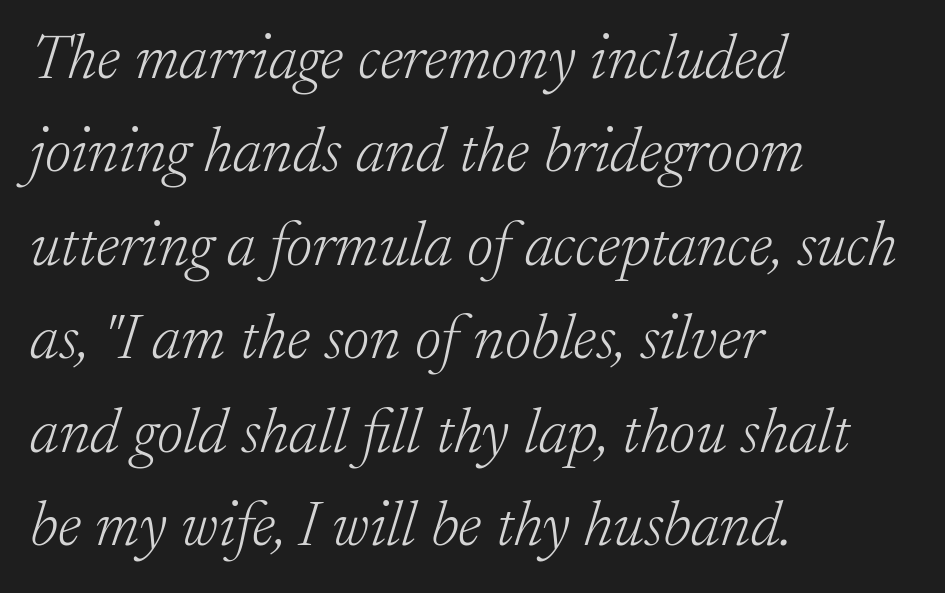
{"serif": "yes", "italic": "yes", "lean": "right", "slant_degrees": 17, "bold": "no", "weight": "light", "width": "normal", "stroke_contrast": "low", "x_height": "small", "monospaced": "no", "underline": "no", "align": "left", "line_spacing": "normal", "line_spacing_ratio": 1.46, "letter_spacing": "normal", "letter_spacing_em": 0.0, "glyph_px": 64}
